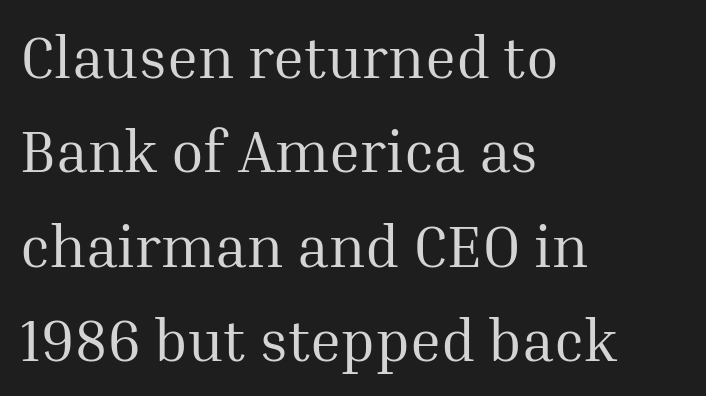
Q: Is the text bold? A: No.
Q: Is the text italic (slanted)? A: No, it is upright.
Q: Is the typeface a serif or a sans-serif typeface? A: Serif.
Q: Is the text underlined? A: No.
Q: How is the paragraph aligned? A: Left-aligned.
Q: Is the spacing between letters normal or unusually wide? A: Normal.
Q: Is the spacing between lines tight, normal or loose? A: Normal.
Q: Width (condensed, normal, or wide)? A: Normal.
Q: Stroke contrast? A: Medium.
Q: x-height? A: Medium.
Q: Monospaced? A: No.
